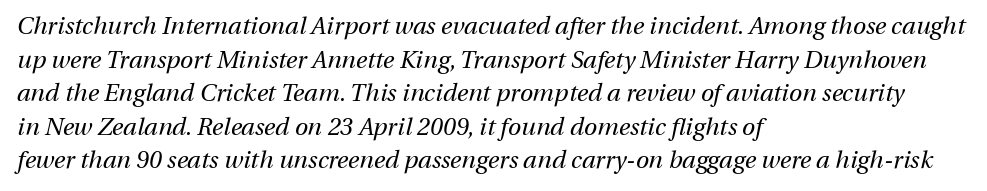
If you drew a line through each stem, it would be angled. Quick note: underline off. Stems here are at most as thick as an everyday book face. Notice how the passage keeps a crisp vertical edge on the left only. You could call the tracking neutral — neither tight nor loose.
